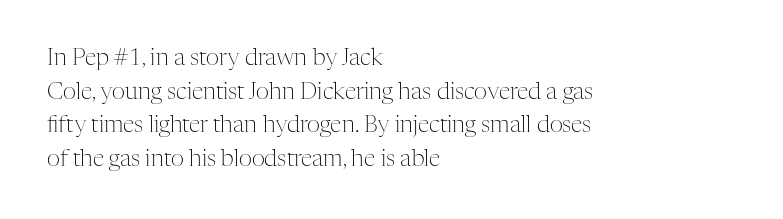
{"italic": "no", "bold": "no", "underline": "no", "align": "left", "line_spacing": "normal", "line_spacing_ratio": 1.46, "letter_spacing": "normal", "letter_spacing_em": 0.0, "glyph_px": 23}
